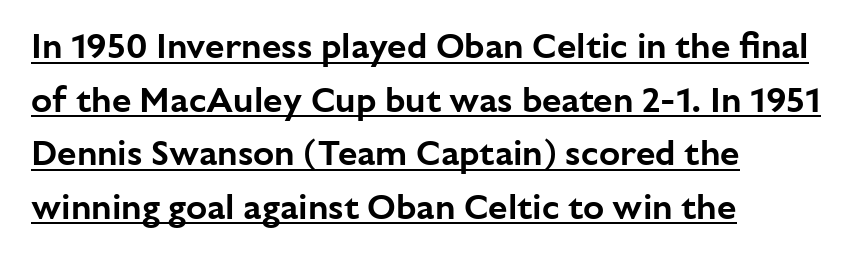
Quick note: interline space is typical. Nobody touched the tracking dial on this one. The rag falls on the right side of this text block. Characters remain perfectly vertical along every line. Has an underline been added? It has. The rendering shows plain stroke endings on the letterforms — a sans-serif design.
